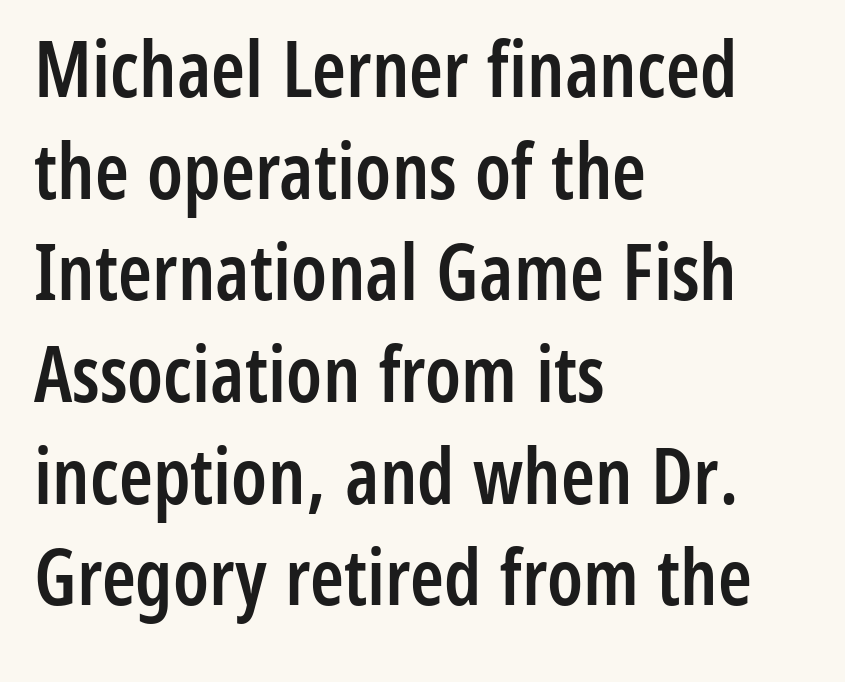
Q: Is the text bold? A: Semi-bold.
Q: Is the text italic (slanted)? A: No, it is upright.
Q: Is the typeface a serif or a sans-serif typeface? A: Sans-serif.
Q: Is the text underlined? A: No.
Q: How is the paragraph aligned? A: Left-aligned.
Q: Is the spacing between letters normal or unusually wide? A: Normal.
Q: Is the spacing between lines tight, normal or loose? A: Normal.
Q: Width (condensed, normal, or wide)? A: Condensed.
Q: Stroke contrast? A: Low.
Q: x-height? A: Medium.
Q: Monospaced? A: No.
